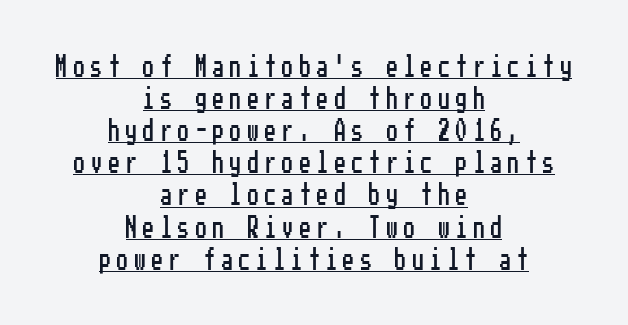
The image shows 22 px text type, upright; set centered, normal line spacing (1.46x), unusually wide letter spacing (+0.29 em), underlined.
